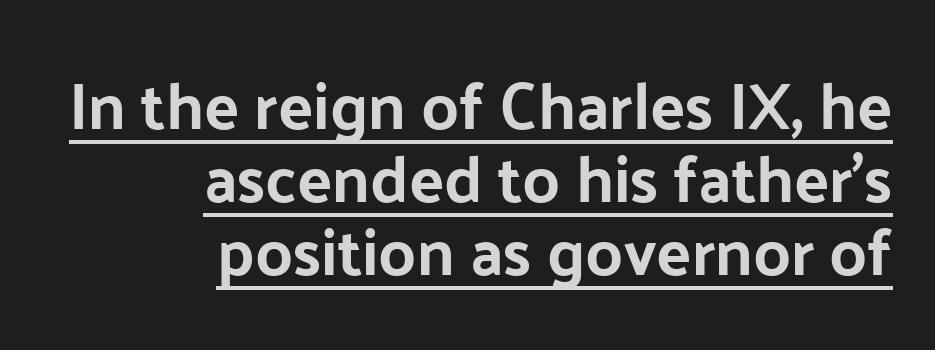
The passage is arranged like a letterhead date or caption credit — flush right. Quick note: not italic, upright. Is this a sans? Yes — the strokes have no serifs. Each letter keeps its own natural width here, so spacing adapts to shape. The block of text is dense from top to bottom, with scant space between rows.
